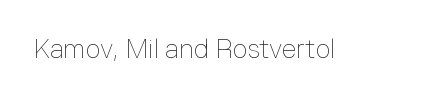
{"italic": "no", "bold": "no", "underline": "no", "letter_spacing": "normal", "letter_spacing_em": 0.0, "glyph_px": 26}
